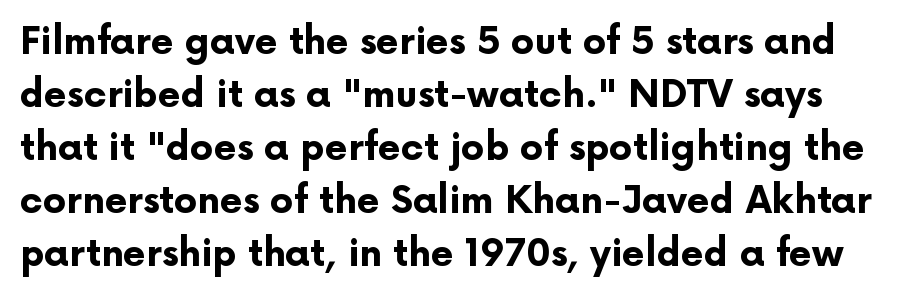
Does the type have serifs? No, each stem ends abruptly. Notice how thick the strokes are: this is what a full bold looks like. Words appear dense and cohesive because spacing is normal. Every character sits straight up, as roman type does. Vertical spacing — default.
